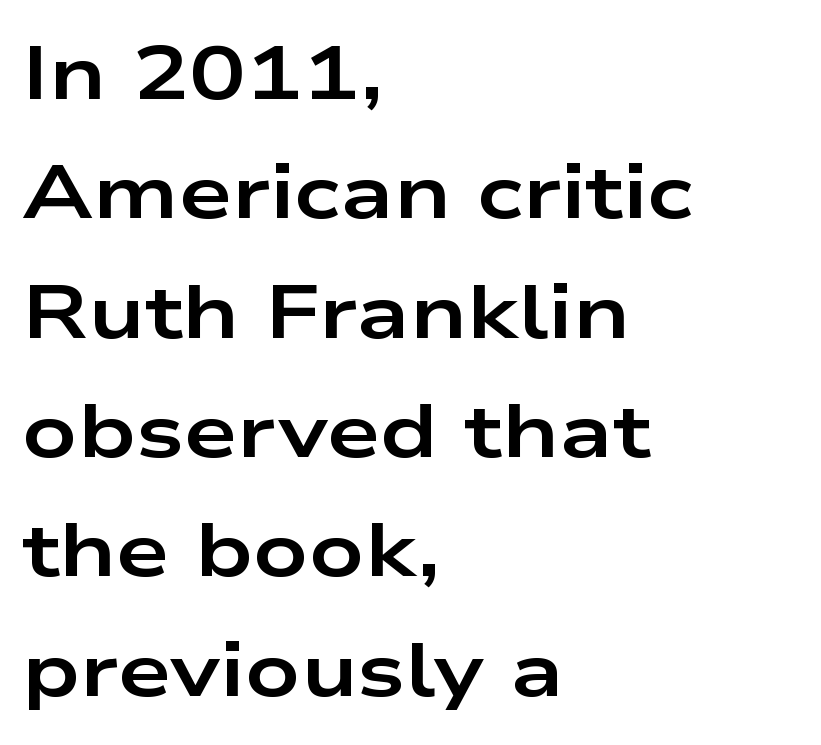
{"serif": "no", "italic": "no", "bold": "yes", "weight": "bold", "width": "wide", "stroke_contrast": "low", "x_height": "medium", "monospaced": "no", "underline": "no", "align": "left", "line_spacing": "normal", "line_spacing_ratio": 1.57, "letter_spacing": "normal", "letter_spacing_em": 0.0, "glyph_px": 76}
